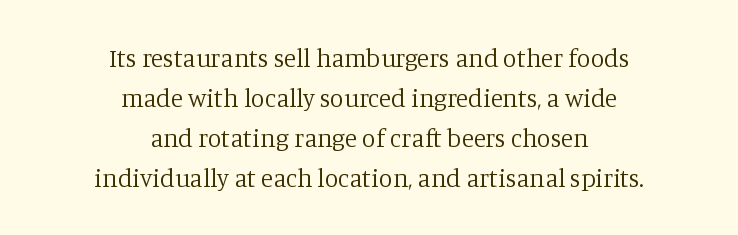
The image shows 25 px text type, upright; set centered, normal line spacing (1.6x), normal letter spacing, not underlined.
